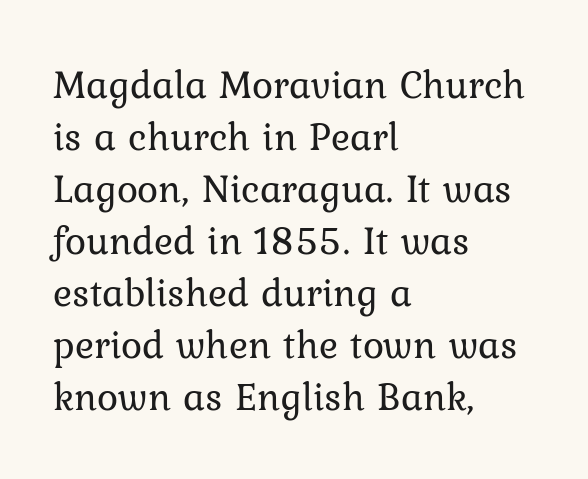
{"italic": "no", "bold": "no", "weight": "regular", "width": "normal", "stroke_contrast": "low", "x_height": "medium", "monospaced": "no", "underline": "no", "align": "left", "line_spacing": "normal", "line_spacing_ratio": 1.3, "letter_spacing": "normal", "letter_spacing_em": 0.0, "glyph_px": 40}
